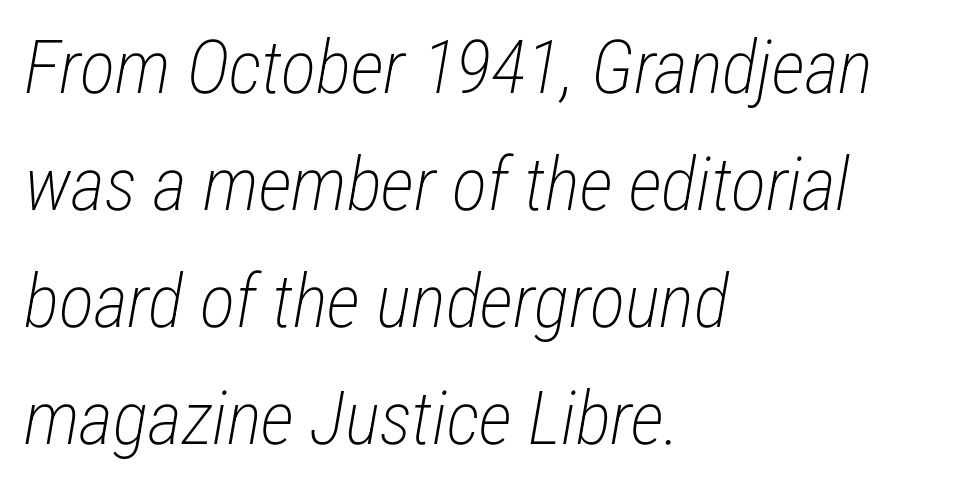
{"italic": "yes", "lean": "right", "slant_degrees": 12, "bold": "no", "weight": "light", "width": "condensed", "stroke_contrast": "low", "x_height": "medium", "monospaced": "no", "underline": "no", "align": "left", "line_spacing": "normal", "line_spacing_ratio": 1.58, "letter_spacing": "normal", "letter_spacing_em": 0.0, "glyph_px": 74}
